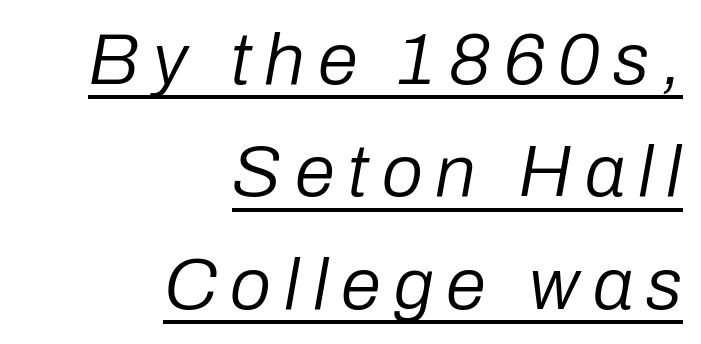
Q: Is the text bold? A: No.
Q: Is the text italic (slanted)? A: Yes, it leans right by about 10 degrees.
Q: Is the text underlined? A: Yes.
Q: How is the paragraph aligned? A: Right-aligned.
Q: Is the spacing between lines tight, normal or loose? A: Normal.
Q: Width (condensed, normal, or wide)? A: Normal.
Q: Stroke contrast? A: Low.
Q: x-height? A: Medium.
Q: Monospaced? A: No.
